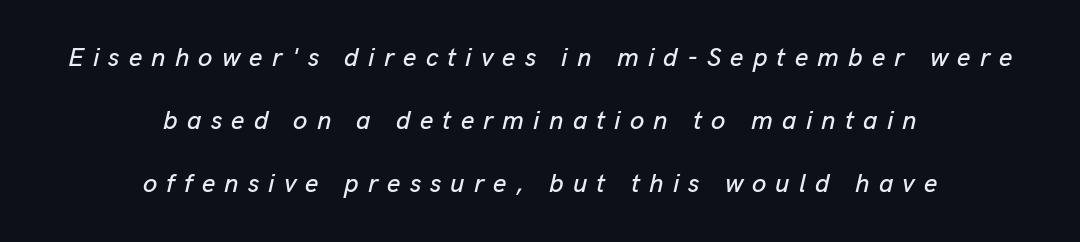
{"italic": "yes", "lean": "right", "slant_degrees": 13, "underline": "no", "align": "center", "line_spacing": "loose", "line_spacing_ratio": 2.42, "letter_spacing": "wide", "letter_spacing_em": 0.35, "glyph_px": 26}
